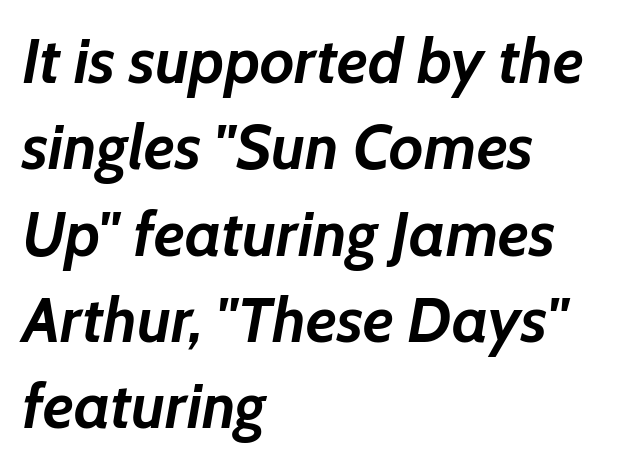
The image shows 63 px semibold type, italic (leaning right); set left-aligned, normal line spacing (1.37x), normal letter spacing, not underlined; low stroke contrast and a medium x-height.
